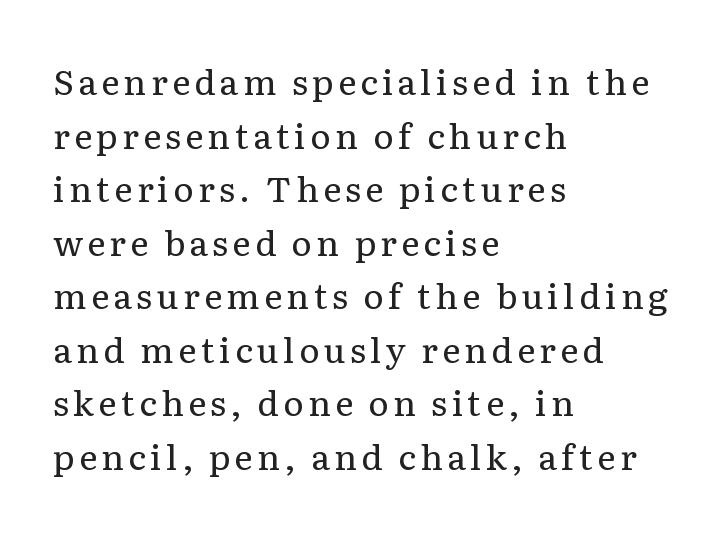
Q: Is the text bold? A: No.
Q: Is the text italic (slanted)? A: No, it is upright.
Q: Is the typeface a serif or a sans-serif typeface? A: Serif.
Q: Is the text underlined? A: No.
Q: How is the paragraph aligned? A: Left-aligned.
Q: Is the spacing between lines tight, normal or loose? A: Normal.
Q: Width (condensed, normal, or wide)? A: Normal.
Q: Stroke contrast? A: Low.
Q: x-height? A: Medium.
Q: Monospaced? A: No.
